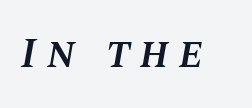
The letters are spread apart with noticeably loose tracking. The gap between lines stays unmarked. If you drew a line through each stem, it would be angled. Heft: intermediate — a semibold. Spacing verdict: proportional, widths tailored to each character.
